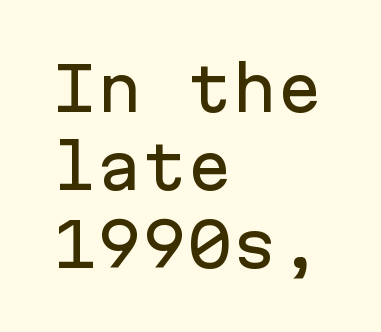
Q: Is the text italic (slanted)? A: No, it is upright.
Q: Is the typeface a serif or a sans-serif typeface? A: Sans-serif.
Q: Is the text underlined? A: No.
Q: How is the paragraph aligned? A: Left-aligned.
Q: Is the spacing between letters normal or unusually wide? A: Normal.
Q: Is the spacing between lines tight, normal or loose? A: Normal.
Q: Width (condensed, normal, or wide)? A: Normal.
Q: Stroke contrast? A: Low.
Q: x-height? A: Medium.
Q: Monospaced? A: Yes.
